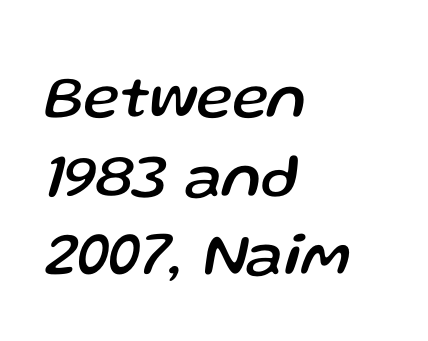
Q: Is the text italic (slanted)? A: Yes, it leans right by about 13 degrees.
Q: Is the text underlined? A: No.
Q: How is the paragraph aligned? A: Left-aligned.
Q: Is the spacing between letters normal or unusually wide? A: Normal.
Q: Is the spacing between lines tight, normal or loose? A: Normal.
Q: Width (condensed, normal, or wide)? A: Normal.
Q: Stroke contrast? A: Low.
Q: x-height? A: Medium.
Q: Monospaced? A: No.
